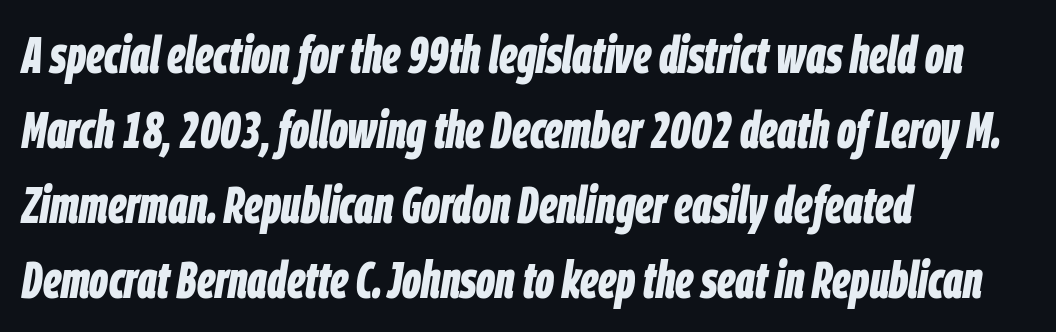
{"italic": "yes", "lean": "right", "slant_degrees": 9, "bold": "yes", "weight": "bold", "width": "condensed", "stroke_contrast": "low", "x_height": "large", "monospaced": "no", "underline": "no", "align": "left", "line_spacing": "normal", "line_spacing_ratio": 1.44, "letter_spacing": "normal", "letter_spacing_em": 0.0, "glyph_px": 52}
